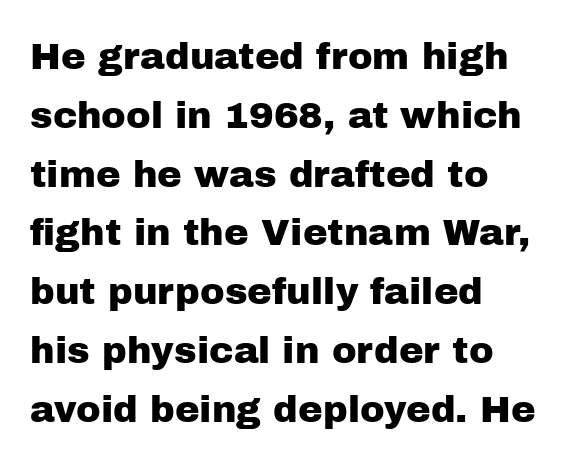
Typographically, this falls in the sans-serif category. Underlining? Definitely not there. The letters advance in unequal steps, a hallmark of proportional type. Designer's note — italics off, roman on. Each line starts at the same left margin while the right side varies.
